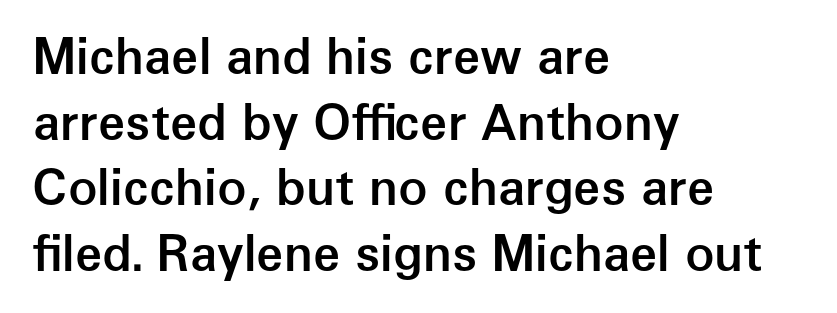
{"serif": "no", "italic": "no", "bold": "semi", "weight": "semibold", "width": "normal", "stroke_contrast": "low", "x_height": "medium", "monospaced": "no", "underline": "no", "align": "left", "line_spacing": "normal", "line_spacing_ratio": 1.34, "letter_spacing": "normal", "letter_spacing_em": 0.0, "glyph_px": 49}
